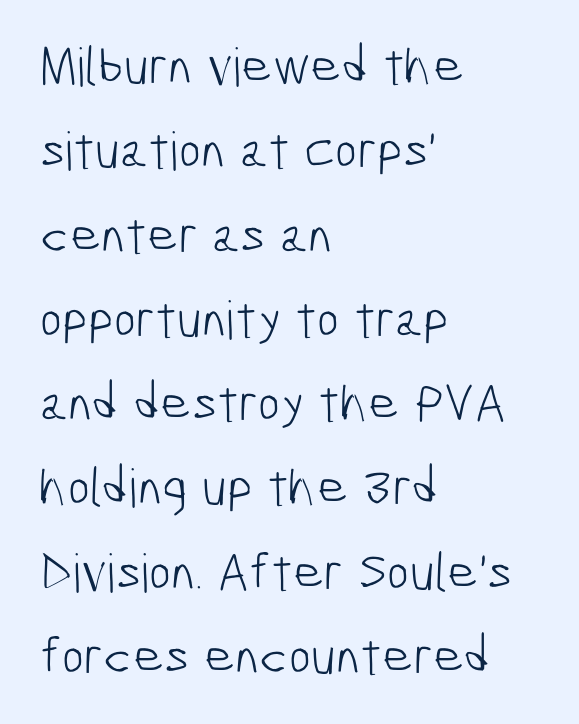
Varying glyph widths throughout — classic text-font behaviour. What kind of face is this? One without serifs — a sans. This rendering leaves character spacing at its baseline value. The rows are spaced the way most documents space them.
